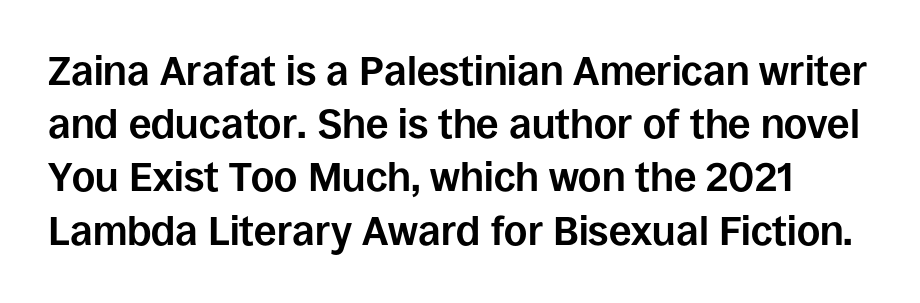
Q: Is the text bold? A: Yes.
Q: Is the text italic (slanted)? A: No, it is upright.
Q: Is the typeface a serif or a sans-serif typeface? A: Sans-serif.
Q: Is the text underlined? A: No.
Q: Is the spacing between letters normal or unusually wide? A: Normal.
Q: Is the spacing between lines tight, normal or loose? A: Normal.
Q: Width (condensed, normal, or wide)? A: Normal.
Q: Stroke contrast? A: Low.
Q: x-height? A: Large.
Q: Monospaced? A: No.
